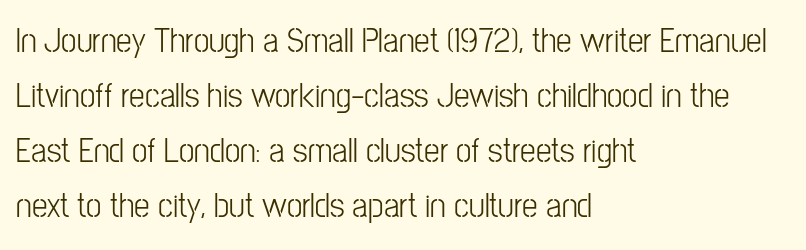
{"serif": "no", "italic": "no", "bold": "no", "weight": "light", "width": "condensed", "stroke_contrast": "low", "x_height": "medium", "monospaced": "no", "underline": "no", "align": "left", "line_spacing": "normal", "line_spacing_ratio": 1.57, "letter_spacing": "normal", "letter_spacing_em": 0.0, "glyph_px": 35}
